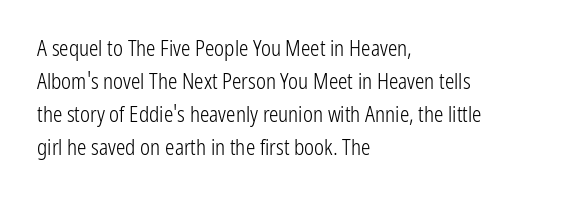
No italicization has been applied; the sample stays upright. This rendering features lettering with no underline. Summary of weight: not heavy and not bold. The typesetter chose a ragged-right arrangement here. The vertical gap from one line to the next is medium.
